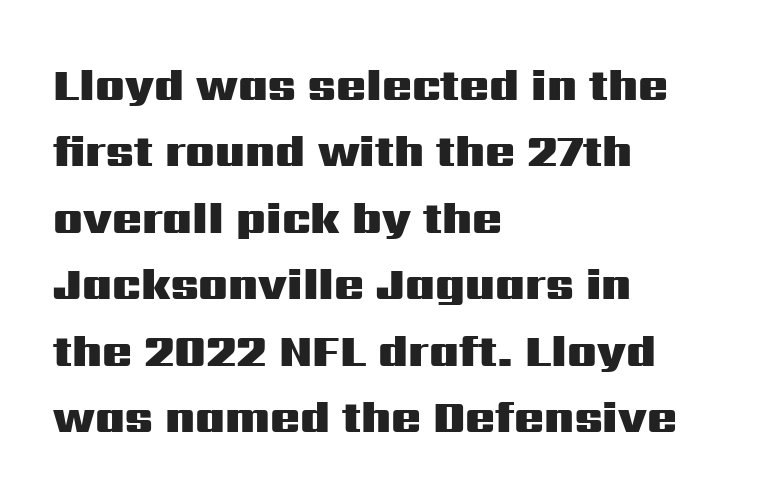
Each letter keeps its own natural width here, so spacing adapts to shape. The font is running at its bold setting. Notice how descenders clear the ascenders below comfortably — that's standard leading. Observe the ordinary spacing: letters are neighbours, not strangers. Type without underlining. These lines were composed using upright roman letters.
